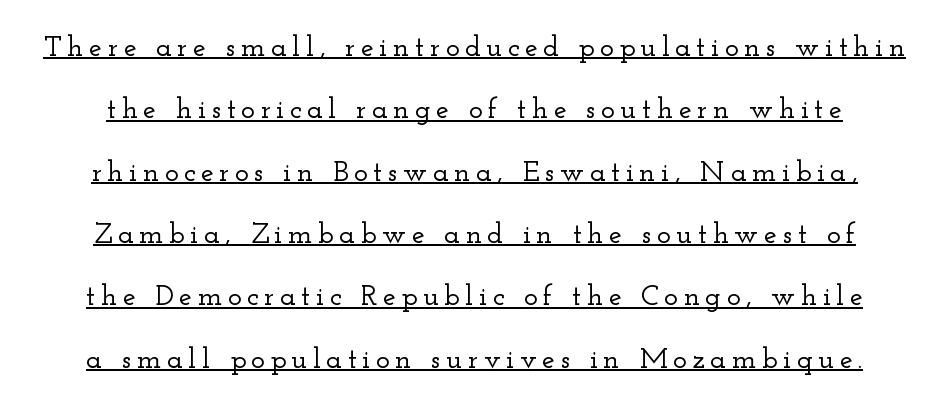
Q: Is the text italic (slanted)? A: No, it is upright.
Q: Is the typeface a serif or a sans-serif typeface? A: Serif.
Q: Is the text underlined? A: Yes.
Q: Is the spacing between lines tight, normal or loose? A: Loose.
Q: Width (condensed, normal, or wide)? A: Wide.
Q: Stroke contrast? A: Low.
Q: x-height? A: Small.
Q: Monospaced? A: No.
